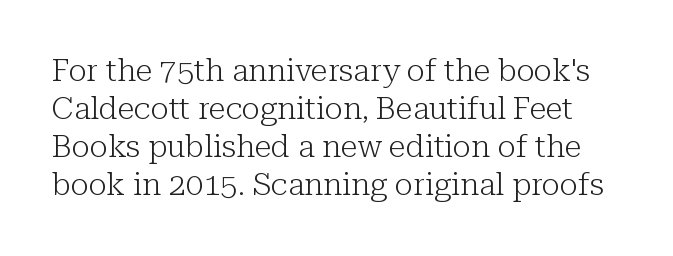
{"serif": "yes", "italic": "no", "bold": "no", "weight": "light", "width": "normal", "stroke_contrast": "low", "x_height": "medium", "monospaced": "no", "underline": "no", "line_spacing_ratio": 1.23, "letter_spacing": "normal", "letter_spacing_em": 0.0, "glyph_px": 31}
